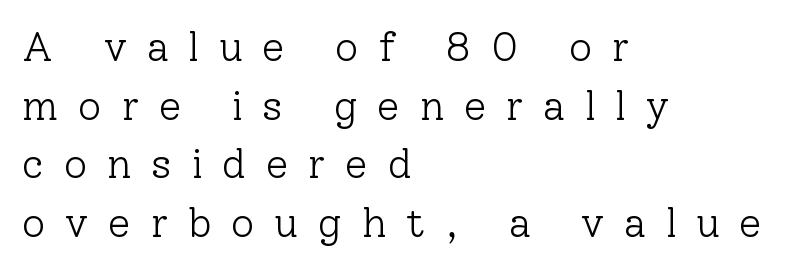
Q: Is the text bold? A: No.
Q: Is the text italic (slanted)? A: No, it is upright.
Q: Is the typeface a serif or a sans-serif typeface? A: Serif.
Q: Is the text underlined? A: No.
Q: How is the paragraph aligned? A: Left-aligned.
Q: Is the spacing between letters normal or unusually wide? A: Unusually wide.
Q: Is the spacing between lines tight, normal or loose? A: Normal.
Q: Width (condensed, normal, or wide)? A: Normal.
Q: Stroke contrast? A: Low.
Q: x-height? A: Medium.
Q: Monospaced? A: No.
